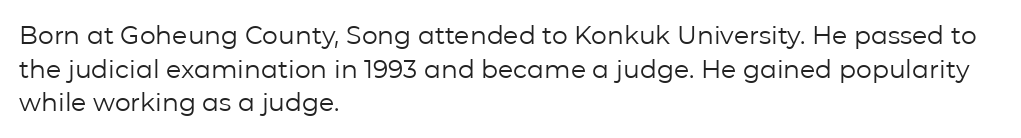
{"italic": "no", "bold": "no", "underline": "no", "align": "left", "line_spacing": "normal", "line_spacing_ratio": 1.35, "letter_spacing": "normal", "letter_spacing_em": 0.0, "glyph_px": 25}
